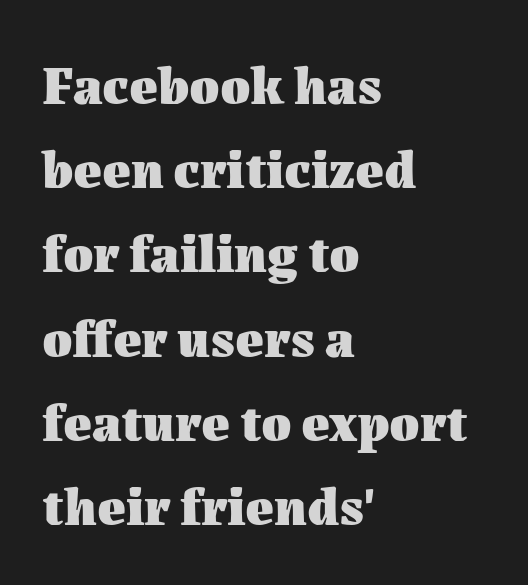
The space directly below the letters is spotless. A typesetter would call this leading conventional body-copy spacing. The font's upright variant was chosen for this text. The passage shown is typed in a proportional face where columns would drift. The letterforms sit shoulder to shoulder at normal distance.
